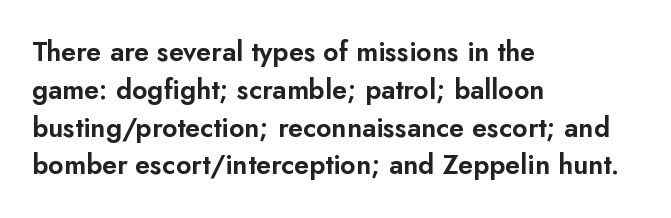
The ragged edge is on the right, which tells us the setting is flush left. Underline: absent. Does the leading feel generous? No, just average. The type is set solid horizontally, with unmodified tracking.
